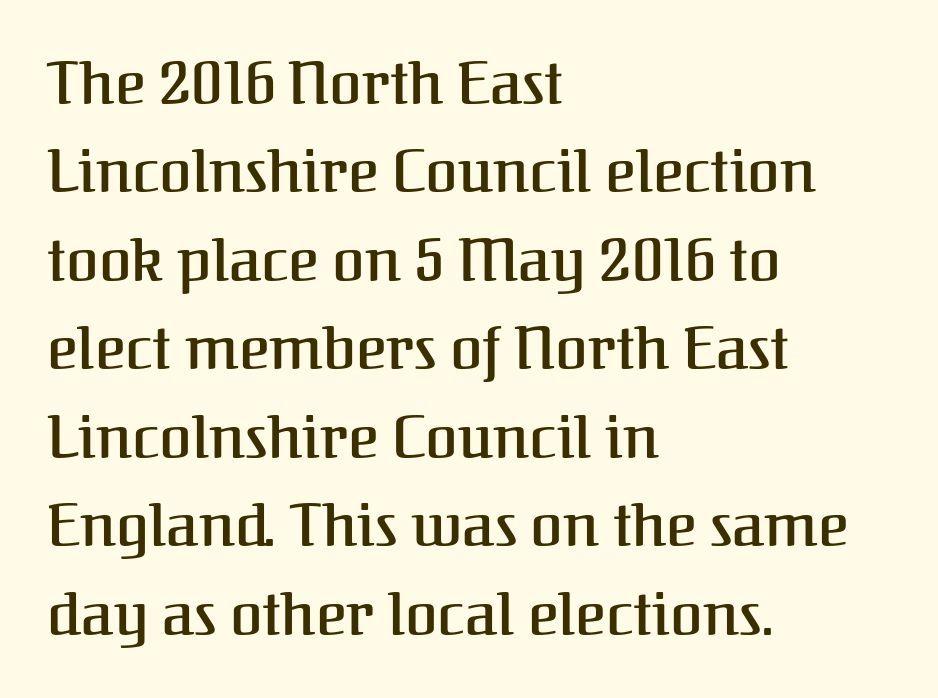
Note the varied advance widths — an 'i' is clearly narrower than an 'm'. Unmarked baselines from the first word to the last. Characters remain perfectly vertical along every line. Where is the straight margin? On the left. A typesetter would call this zero additional tracking. Are there feet on the stems? There are — it's a serif.
